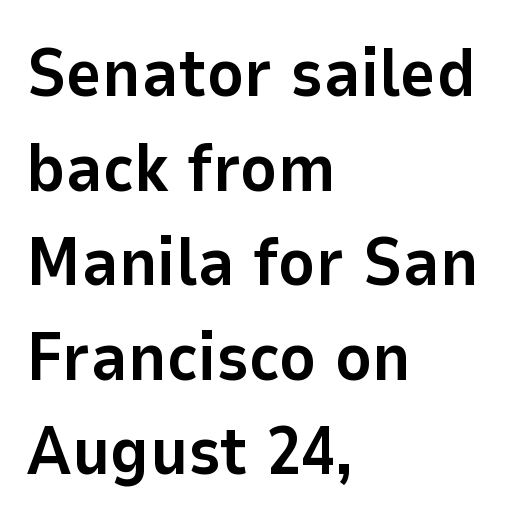
{"serif": "no", "italic": "no", "bold": "yes", "weight": "bold", "width": "normal", "stroke_contrast": "low", "x_height": "medium", "monospaced": "no", "underline": "no", "align": "left", "line_spacing": "normal", "line_spacing_ratio": 1.37, "letter_spacing": "normal", "letter_spacing_em": 0.0, "glyph_px": 69}
